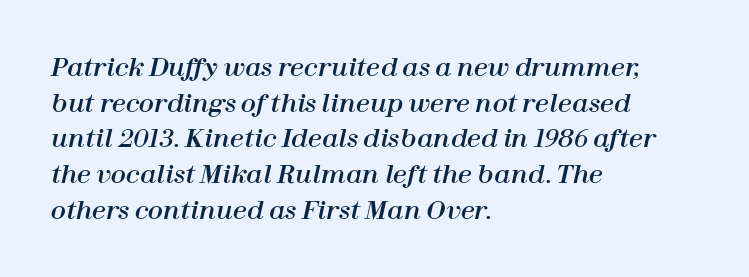
{"italic": "yes", "lean": "right", "slant_degrees": 12, "underline": "no", "align": "left", "line_spacing": "normal", "line_spacing_ratio": 1.43, "letter_spacing": "normal", "letter_spacing_em": 0.0, "glyph_px": 25}
